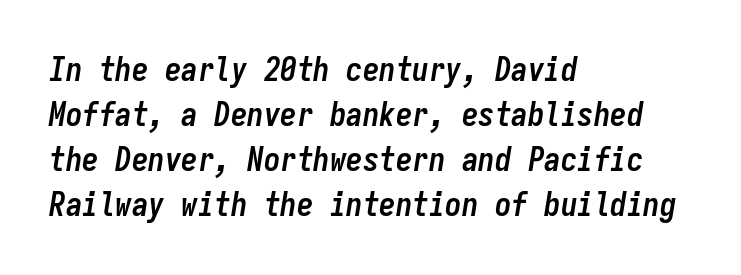
The image shows 33 px semibold, condensed type, italic (leaning right), monospaced; set left-aligned, normal line spacing (1.36x), normal letter spacing, not underlined; low stroke contrast and a medium x-height.
